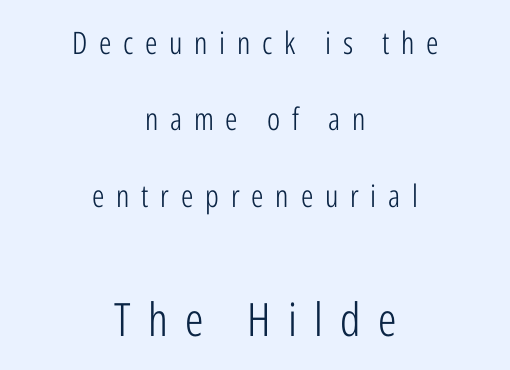
The image shows 46 px light, condensed sans-serif type, upright; set centered, loose line spacing (2.46x), unusually wide letter spacing (+0.38 em), not underlined; the second (bottom) block is 1.48x larger; low stroke contrast and a medium x-height.
